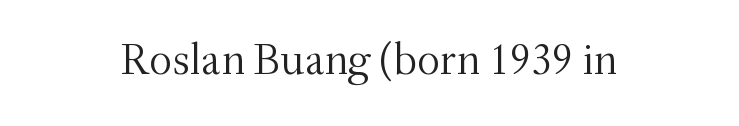
{"serif": "yes", "italic": "no", "bold": "no", "weight": "light", "width": "normal", "stroke_contrast": "medium", "x_height": "small", "monospaced": "no", "underline": "no", "letter_spacing": "normal", "letter_spacing_em": 0.0, "glyph_px": 45}
